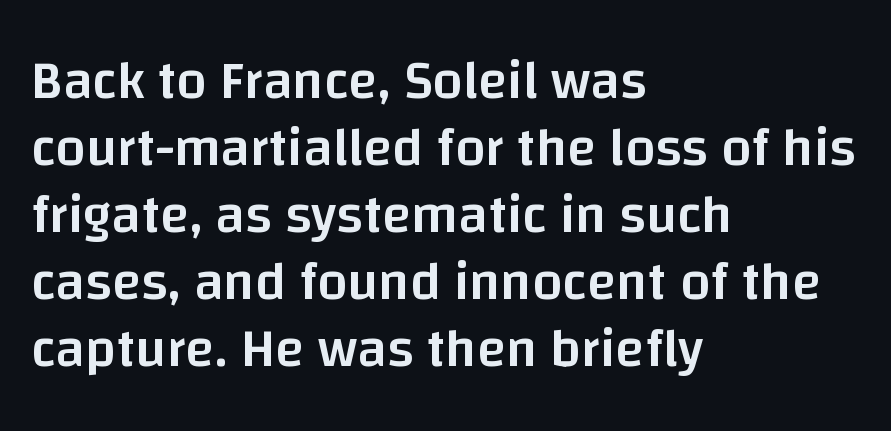
Q: Is the text bold? A: Semi-bold.
Q: Is the text italic (slanted)? A: No, it is upright.
Q: Is the typeface a serif or a sans-serif typeface? A: Sans-serif.
Q: Is the text underlined? A: No.
Q: How is the paragraph aligned? A: Left-aligned.
Q: Is the spacing between letters normal or unusually wide? A: Normal.
Q: Width (condensed, normal, or wide)? A: Normal.
Q: Stroke contrast? A: Low.
Q: x-height? A: Large.
Q: Monospaced? A: No.
